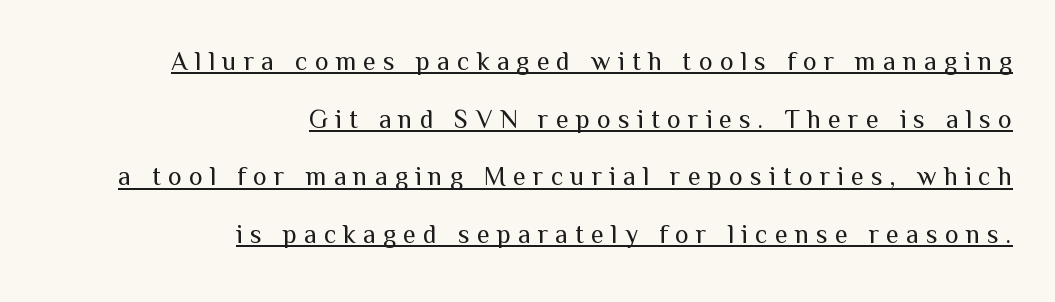
No extra ink here — the face is not bold. Honestly, the letter spacing is so wide it's the main thing you notice. Emphasis is given by a line drawn under the lettering. Ascenders rise straight up at ninety degrees. The block of text is sparse from top to bottom, with ample space between rows.
